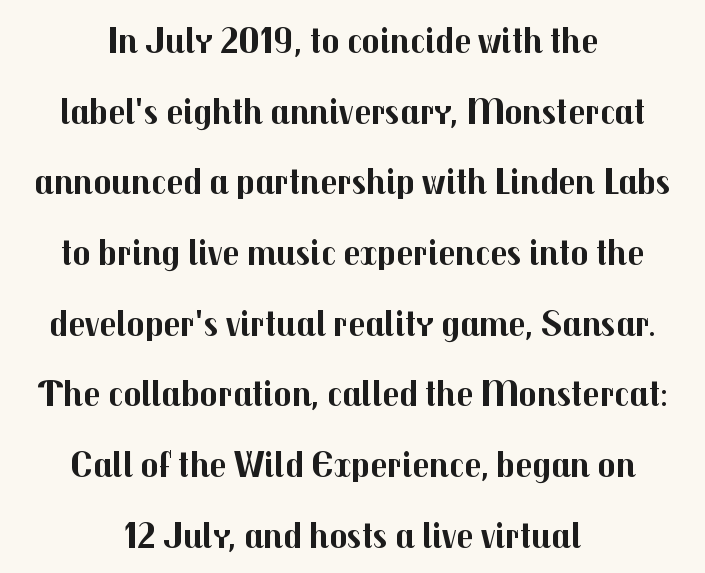
{"serif": "no", "italic": "no", "bold": "yes", "weight": "bold", "width": "normal", "stroke_contrast": "medium", "x_height": "medium", "monospaced": "no", "underline": "no", "align": "center", "line_spacing": "loose", "line_spacing_ratio": 1.91, "letter_spacing": "normal", "letter_spacing_em": 0.0, "glyph_px": 37}
